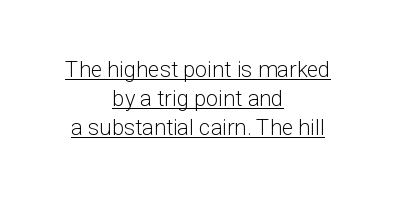
{"italic": "no", "bold": "no", "underline": "yes", "align": "center", "line_spacing": "normal", "line_spacing_ratio": 1.32, "letter_spacing": "normal", "letter_spacing_em": 0.0, "glyph_px": 22}
